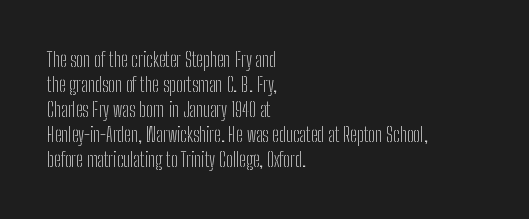
The image shows 20 px text type, upright; set left-aligned, normal line spacing (1.25x), normal letter spacing, not underlined.
